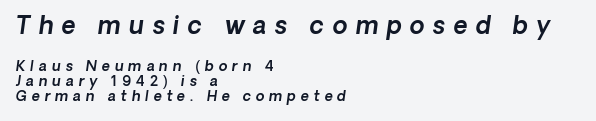
One glance says dense: line gaps are narrower than usual. Line starts are locked; line ends wander. Character size in the leading block exceeds that of the trailing block. Nobody drew a line under any word here. Spacing between characters has been opened up far beyond the box default.
